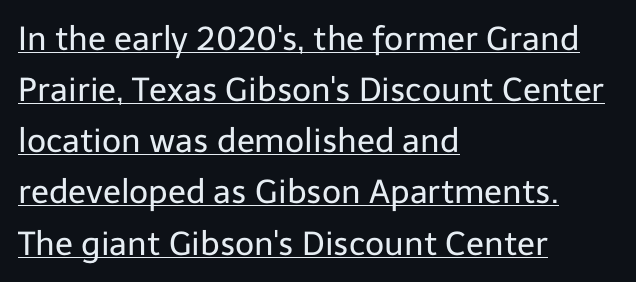
{"serif": "no", "italic": "no", "bold": "no", "weight": "regular", "width": "normal", "stroke_contrast": "low", "x_height": "medium", "monospaced": "no", "underline": "yes", "align": "left", "line_spacing": "normal", "line_spacing_ratio": 1.55, "letter_spacing": "normal", "letter_spacing_em": 0.0, "glyph_px": 33}
